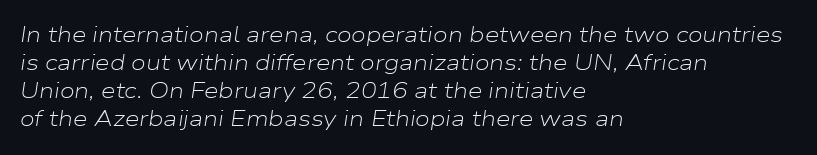
What stands out about the letter spacing? Nothing — it is the standard amount. What's the leading like? Ordinary, nothing unusual. Lines of text with bare space underneath. The text carries the slant typical of an italic or oblique font.
